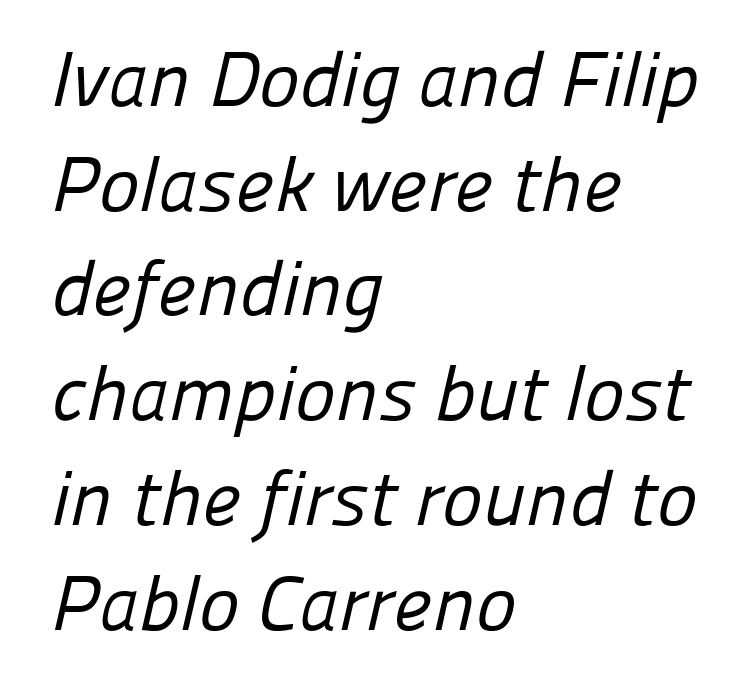
Q: Is the text bold? A: No.
Q: Is the typeface a serif or a sans-serif typeface? A: Sans-serif.
Q: Is the text underlined? A: No.
Q: How is the paragraph aligned? A: Left-aligned.
Q: Is the spacing between letters normal or unusually wide? A: Normal.
Q: Is the spacing between lines tight, normal or loose? A: Normal.
Q: Width (condensed, normal, or wide)? A: Normal.
Q: Stroke contrast? A: Low.
Q: x-height? A: Medium.
Q: Monospaced? A: No.
